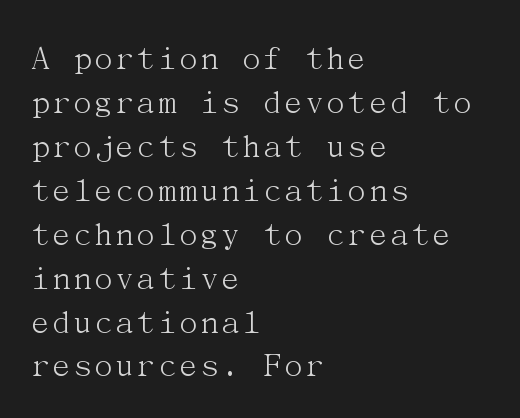
Weight: not bold — regular or lighter. In CSS terms this would be text-align: left. The characters display serif detailing at their extremities. Lines of text with bare space underneath. The tracking reads as untouched default to a designer's eye.
